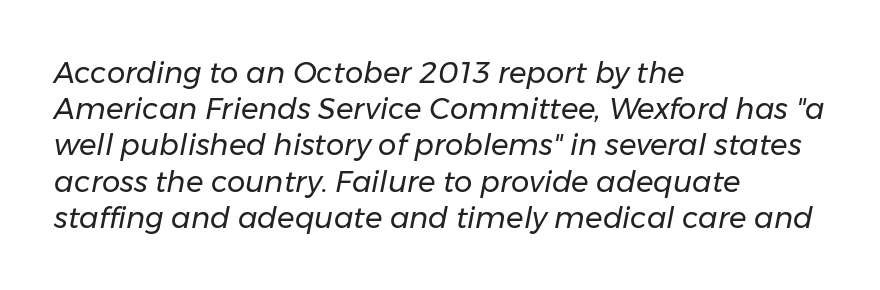
Q: Is the text bold? A: No.
Q: Is the text italic (slanted)? A: Yes, it leans right by about 11 degrees.
Q: Is the text underlined? A: No.
Q: How is the paragraph aligned? A: Left-aligned.
Q: Is the spacing between letters normal or unusually wide? A: Normal.
Q: Is the spacing between lines tight, normal or loose? A: Normal.
Q: Width (condensed, normal, or wide)? A: Normal.
Q: Stroke contrast? A: Low.
Q: x-height? A: Medium.
Q: Monospaced? A: No.
